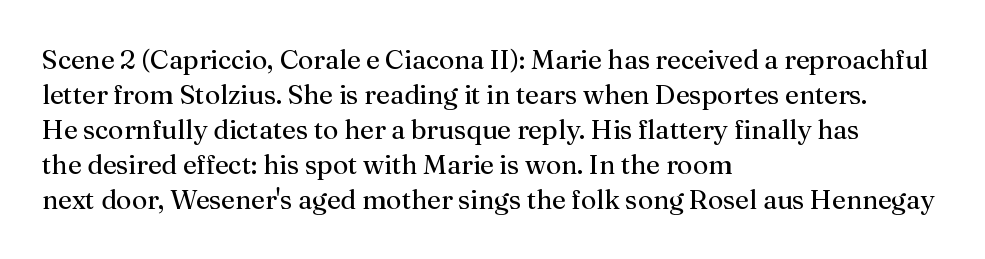
Q: Is the text bold? A: No.
Q: Is the text italic (slanted)? A: No, it is upright.
Q: Is the text underlined? A: No.
Q: How is the paragraph aligned? A: Left-aligned.
Q: Is the spacing between letters normal or unusually wide? A: Normal.
Q: Is the spacing between lines tight, normal or loose? A: Normal.
